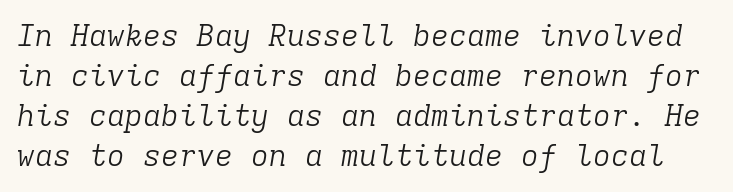
Q: Is the text bold? A: No.
Q: Is the text italic (slanted)? A: Yes, it leans right by about 9 degrees.
Q: Is the typeface a serif or a sans-serif typeface? A: Serif.
Q: Is the text underlined? A: No.
Q: Is the spacing between letters normal or unusually wide? A: Normal.
Q: Is the spacing between lines tight, normal or loose? A: Normal.
Q: Width (condensed, normal, or wide)? A: Normal.
Q: Stroke contrast? A: Low.
Q: x-height? A: Medium.
Q: Monospaced? A: Yes.
